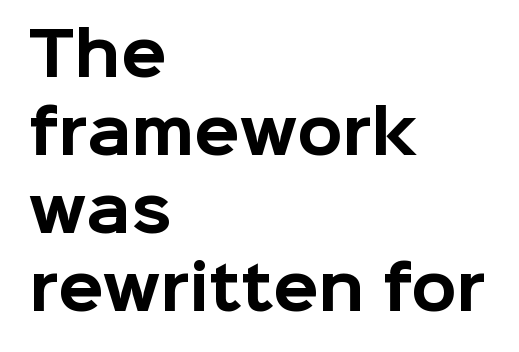
Q: Is the text bold? A: Yes.
Q: Is the text italic (slanted)? A: No, it is upright.
Q: Is the typeface a serif or a sans-serif typeface? A: Sans-serif.
Q: Is the text underlined? A: No.
Q: How is the paragraph aligned? A: Left-aligned.
Q: Is the spacing between letters normal or unusually wide? A: Normal.
Q: Is the spacing between lines tight, normal or loose? A: Normal.
Q: Width (condensed, normal, or wide)? A: Normal.
Q: Stroke contrast? A: Low.
Q: x-height? A: Medium.
Q: Monospaced? A: No.
